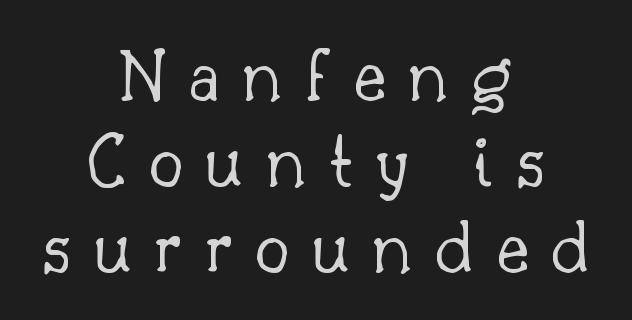
Q: Is the text bold? A: No.
Q: Is the text italic (slanted)? A: No, it is upright.
Q: Is the text underlined? A: No.
Q: How is the paragraph aligned? A: Centered.
Q: Is the spacing between letters normal or unusually wide? A: Unusually wide.
Q: Is the spacing between lines tight, normal or loose? A: Tight.
Q: Width (condensed, normal, or wide)? A: Normal.
Q: Stroke contrast? A: Low.
Q: x-height? A: Small.
Q: Monospaced? A: No.
